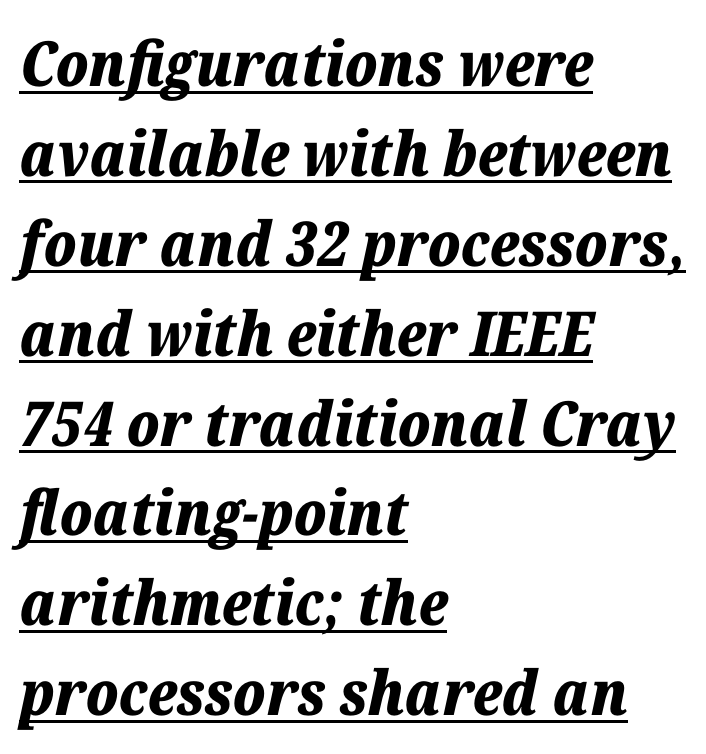
Look at the tracking — it's just the regular setting, nothing added. Character widths vary here, with narrow letters taking less room than wide ones. The rendering uses a moderate line-height, typical for paragraphs. The characters look thick and weighty, a clear bold.
